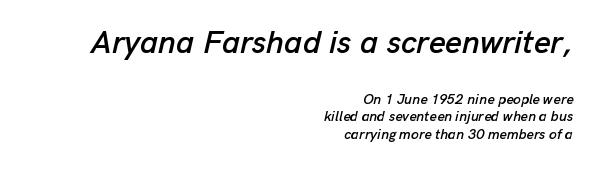
The image shows 32 px text type, italic (leaning right); set right-aligned, normal line spacing (1.28x), normal letter spacing, not underlined; the first (top) block is 2.29x larger; low stroke contrast and a medium x-height.
